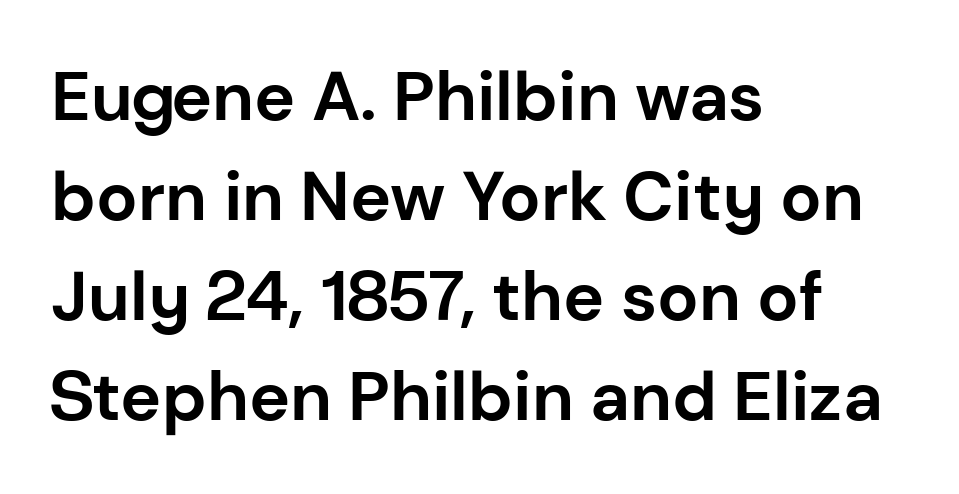
Q: Is the text bold? A: Yes.
Q: Is the text italic (slanted)? A: No, it is upright.
Q: Is the typeface a serif or a sans-serif typeface? A: Sans-serif.
Q: Is the text underlined? A: No.
Q: How is the paragraph aligned? A: Left-aligned.
Q: Is the spacing between letters normal or unusually wide? A: Normal.
Q: Is the spacing between lines tight, normal or loose? A: Normal.
Q: Width (condensed, normal, or wide)? A: Normal.
Q: Stroke contrast? A: Low.
Q: x-height? A: Medium.
Q: Monospaced? A: No.
